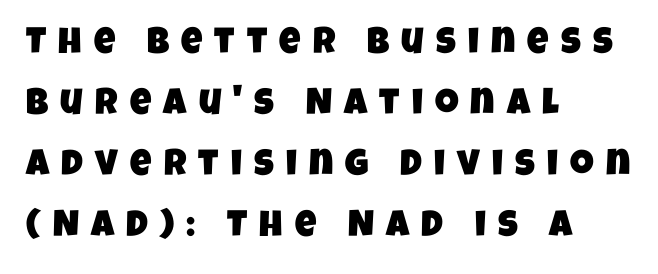
The image shows 37 px condensed sans-serif type; set left-aligned, normal line spacing (1.65x), unusually wide letter spacing (+0.33 em), not underlined; low stroke contrast and a large x-height.
